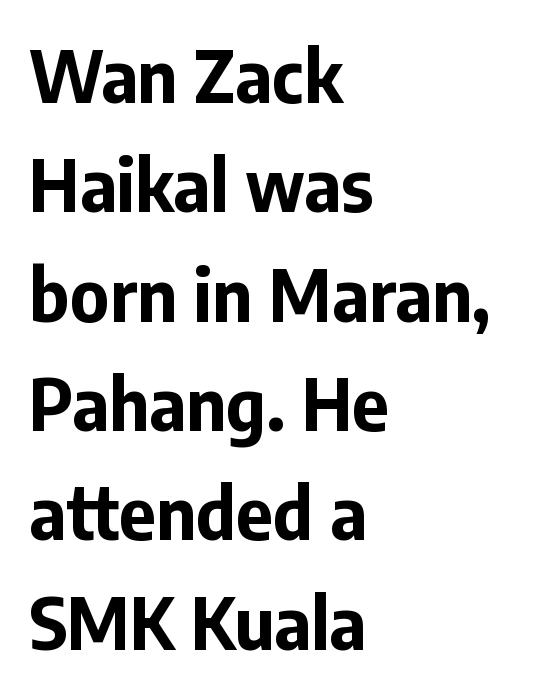
The image shows 71 px bold sans-serif type, upright; set left-aligned, normal line spacing (1.54x), normal letter spacing, not underlined; low stroke contrast and a medium x-height.
